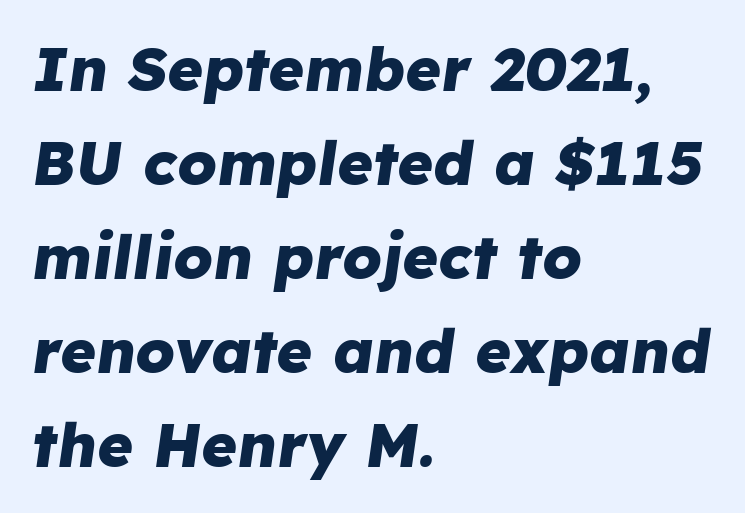
The image shows 61 px heavy type, italic (leaning right); set left-aligned, normal line spacing (1.54x), normal letter spacing, not underlined; low stroke contrast and a medium x-height.
